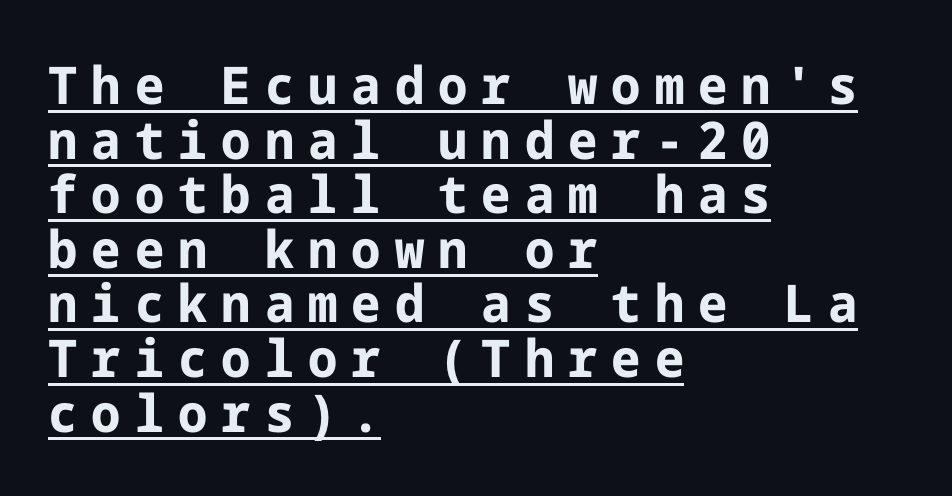
Left-aligned paragraph, ragged on the right. Every stem runs plumb, perpendicular to the baseline. The passage shown has open, widely tracked lettering throughout. Each letter's strokes conclude bluntly, with no projecting serifs.
